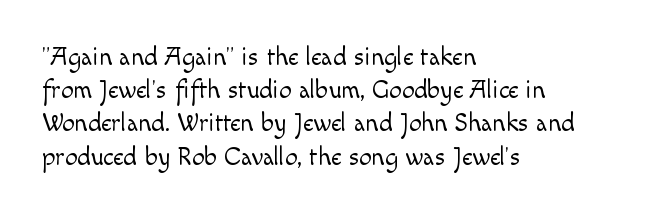
These lines sit exactly where default settings would place them. Decoration check: the copy has no underline. The typeface has the unassuming heft of standard copy or less. Horizontal alignment here is leftward, the default for most running prose.
